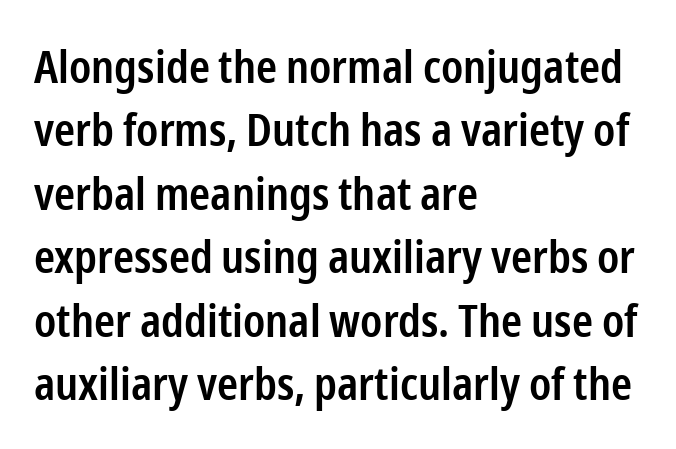
Look at the tracking — it's just the regular setting, nothing added. These lines sit exactly where default settings would place them. These lines are rendered in a variable-pitch font. Words float on clear page, feet unadorned.
